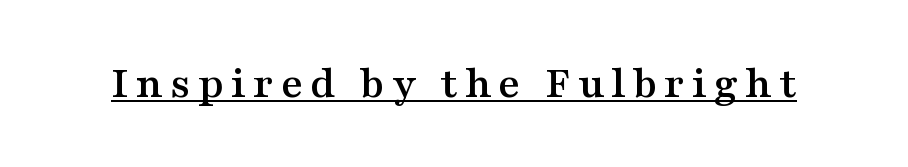
I'd call this a serif setting — the letters wear small feet. You can see a thin bar hugging the bottom of the glyphs. Do the characters align in a grid? No, the font is proportional. No italicization has been applied; the sample stays upright.
